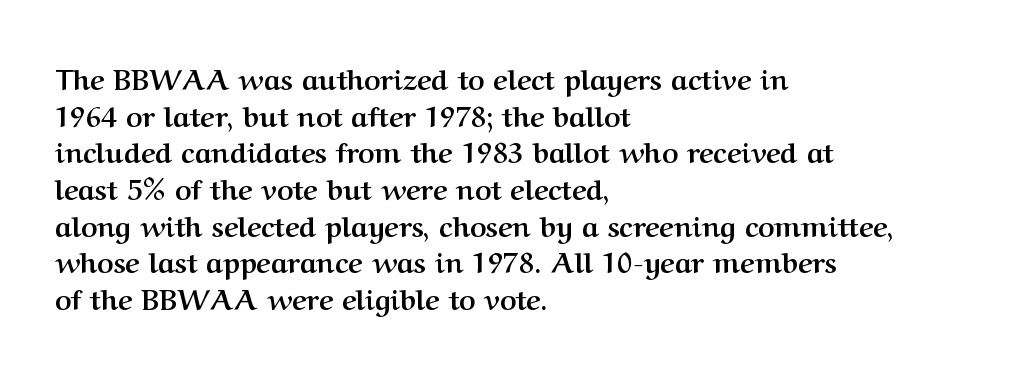
The image shows 28 px semibold serif type, upright; set left-aligned, normal line spacing (1.31x), normal letter spacing, not underlined; medium stroke contrast and a medium x-height.
